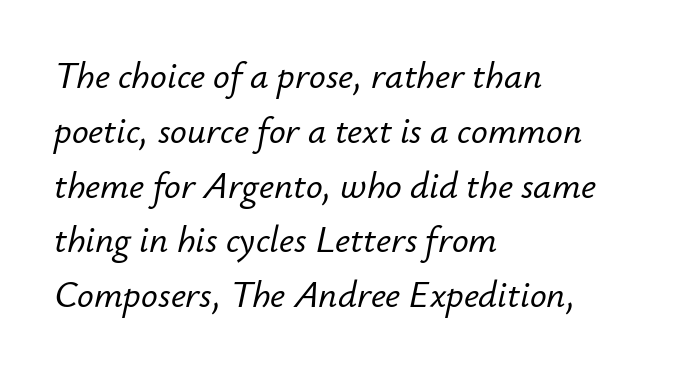
The image shows 37 px text type, italic (leaning right); set left-aligned, normal line spacing (1.48x), normal letter spacing, not underlined; low stroke contrast and a small x-height.
